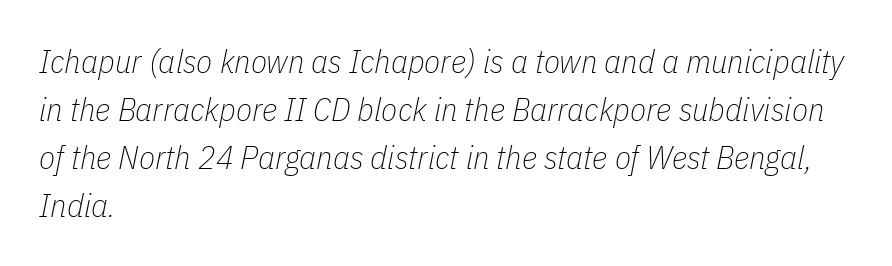
The image shows 33 px thin, condensed type, italic (leaning right); set left-aligned, normal line spacing (1.45x), normal letter spacing, not underlined; low stroke contrast and a medium x-height.
